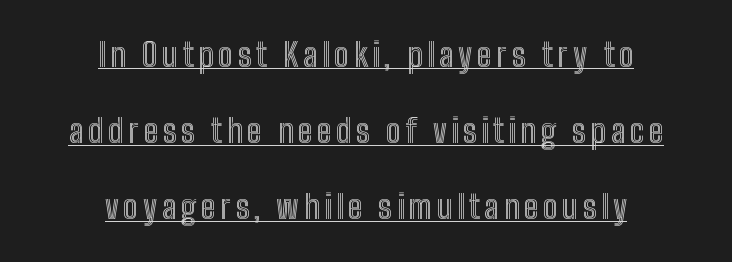
Q: Is the text italic (slanted)? A: No, it is upright.
Q: Is the text underlined? A: Yes.
Q: How is the paragraph aligned? A: Centered.
Q: Is the spacing between lines tight, normal or loose? A: Loose.
Q: Width (condensed, normal, or wide)? A: Condensed.
Q: x-height? A: Medium.
Q: Monospaced? A: No.
